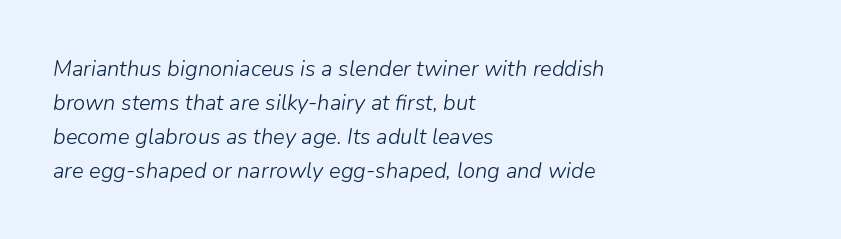
{"italic": "yes", "lean": "right", "slant_degrees": 9, "bold": "no", "underline": "no", "align": "left", "line_spacing": "normal", "line_spacing_ratio": 1.54, "letter_spacing": "normal", "letter_spacing_em": 0.0, "glyph_px": 22}
